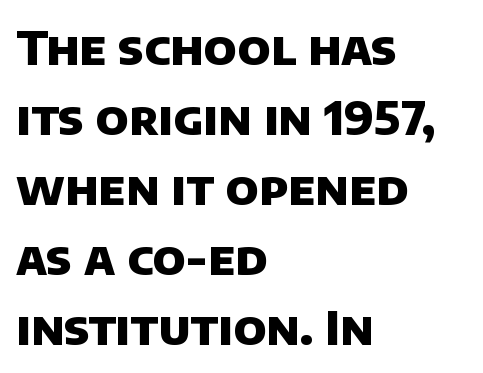
The image shows 47 px heavy sans-serif type; set left-aligned, normal line spacing (1.49x), normal letter spacing, not underlined; low stroke contrast and a large x-height.
